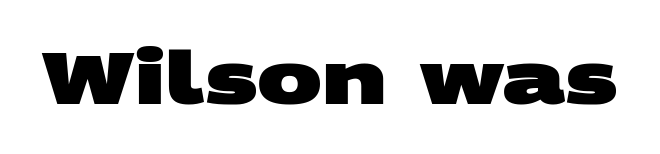
The image shows 73 px heavy, wide sans-serif type; set normal letter spacing, not underlined; medium stroke contrast and a large x-height.
